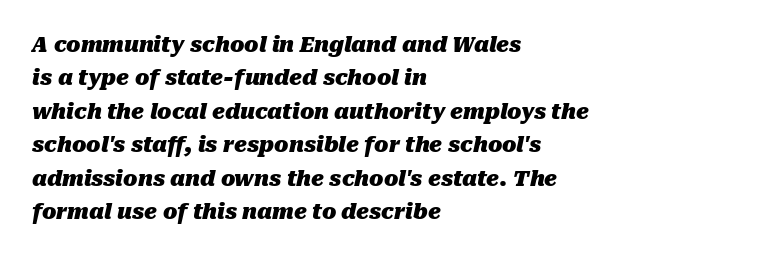
Q: Is the text bold? A: Yes.
Q: Is the text italic (slanted)? A: Yes, it leans right by about 10 degrees.
Q: Is the text underlined? A: No.
Q: How is the paragraph aligned? A: Left-aligned.
Q: Is the spacing between letters normal or unusually wide? A: Normal.
Q: Is the spacing between lines tight, normal or loose? A: Normal.
